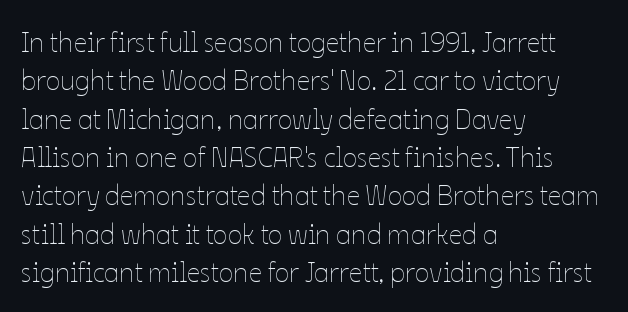
The image shows 27 px text type, upright; set left-aligned, normal line spacing (1.42x), normal letter spacing, not underlined.
